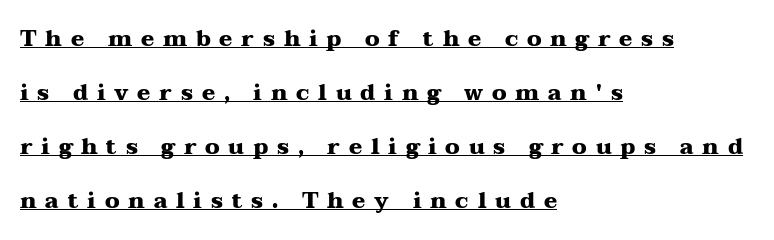
Characters follow at a spacing far wider than the type designer built in. Compared with typical paragraphs, the rows here are farther apart. Strokes here are thick enough to call this a true bold. The rendered words wear a rule along their underside. The setting favours the left margin, as ordinary paragraphs usually do.
